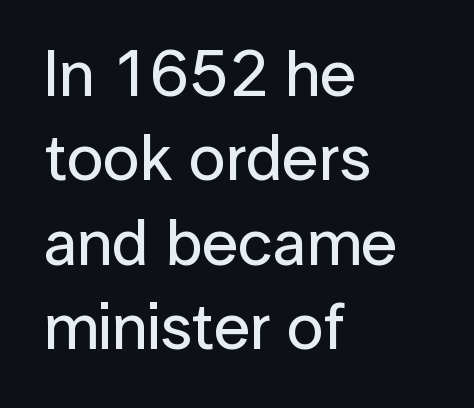
Q: Is the text italic (slanted)? A: No, it is upright.
Q: Is the typeface a serif or a sans-serif typeface? A: Sans-serif.
Q: Is the text underlined? A: No.
Q: How is the paragraph aligned? A: Left-aligned.
Q: Is the spacing between letters normal or unusually wide? A: Normal.
Q: Is the spacing between lines tight, normal or loose? A: Normal.
Q: Width (condensed, normal, or wide)? A: Normal.
Q: Stroke contrast? A: Low.
Q: x-height? A: Medium.
Q: Monospaced? A: No.
